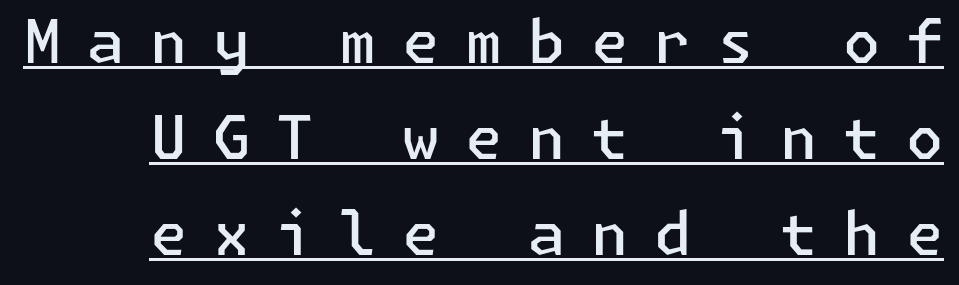
The image shows 60 px semibold sans-serif type, upright; set normal line spacing (1.6x), unusually wide letter spacing (+0.43 em), underlined; low stroke contrast and a medium x-height.
